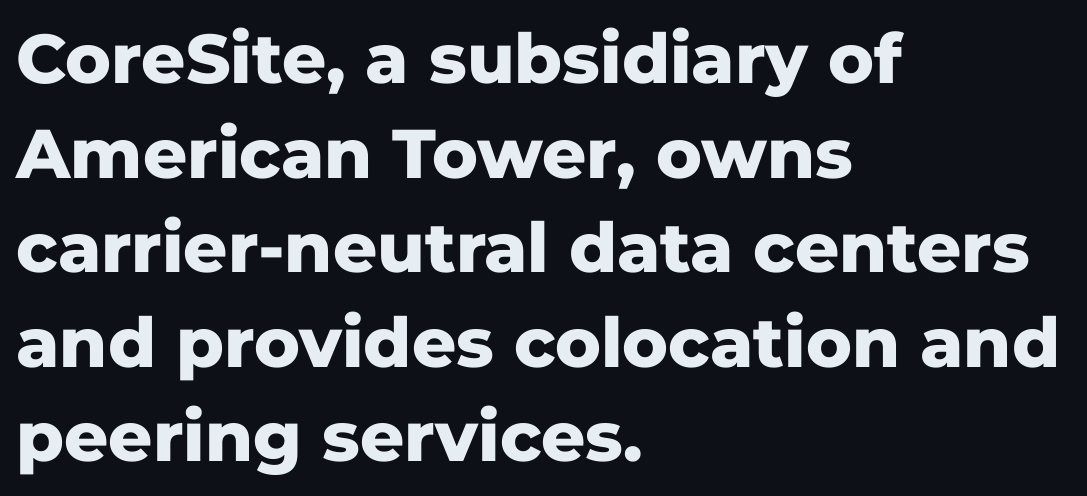
Q: Is the text bold? A: Yes.
Q: Is the text italic (slanted)? A: No, it is upright.
Q: Is the typeface a serif or a sans-serif typeface? A: Sans-serif.
Q: Is the text underlined? A: No.
Q: How is the paragraph aligned? A: Left-aligned.
Q: Is the spacing between letters normal or unusually wide? A: Normal.
Q: Is the spacing between lines tight, normal or loose? A: Normal.
Q: Width (condensed, normal, or wide)? A: Normal.
Q: Stroke contrast? A: Low.
Q: x-height? A: Medium.
Q: Monospaced? A: No.
